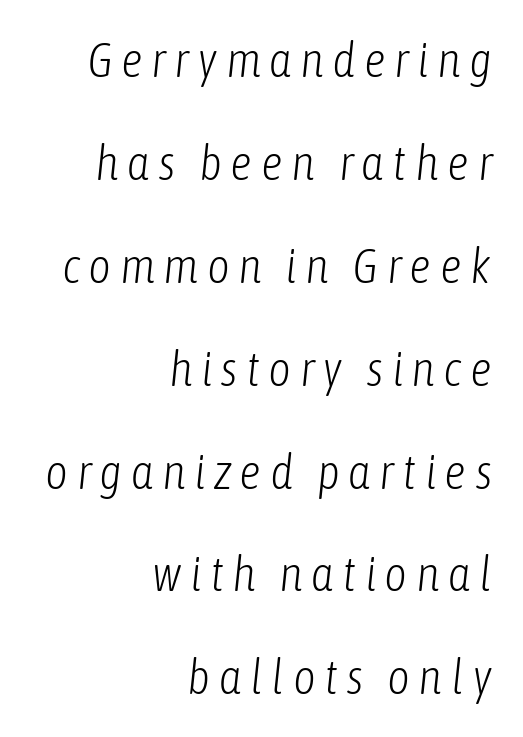
The image shows 49 px light, condensed type, italic (leaning right); set right-aligned, loose line spacing (2.1x), not underlined; low stroke contrast and a medium x-height.
